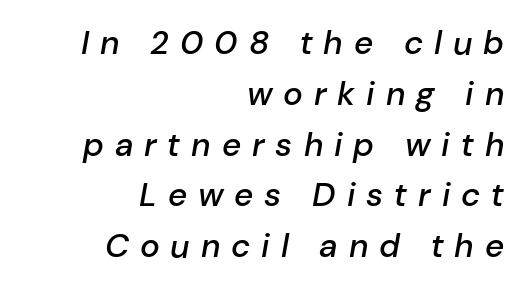
The image shows 33 px semibold type, italic (leaning right); set right-aligned, normal line spacing (1.54x), unusually wide letter spacing (+0.33 em), not underlined; low stroke contrast and a medium x-height.
